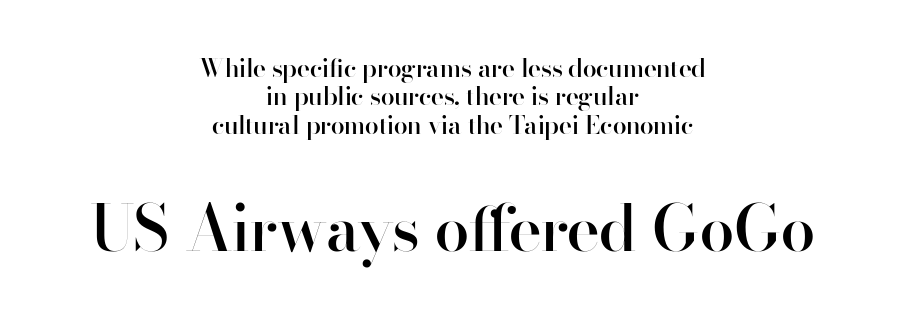
{"serif": "no", "italic": "no", "bold": "semi", "weight": "semibold", "width": "normal", "stroke_contrast": "high", "x_height": "small", "monospaced": "no", "underline": "no", "align": "center", "line_spacing": "tight", "line_spacing_ratio": 1.14, "letter_spacing": "normal", "letter_spacing_em": 0.0, "larger_block": "second", "size_ratio": 2.52, "glyph_px": 63}
